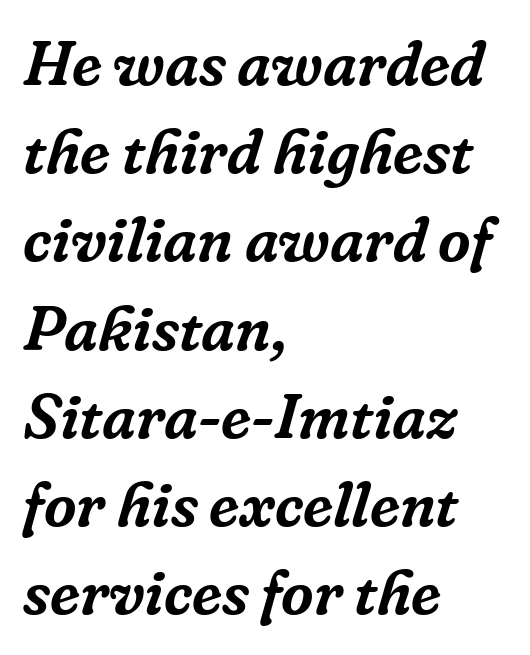
Q: Is the text italic (slanted)? A: Yes, it leans right by about 16 degrees.
Q: Is the typeface a serif or a sans-serif typeface? A: Serif.
Q: Is the text underlined? A: No.
Q: How is the paragraph aligned? A: Left-aligned.
Q: Is the spacing between letters normal or unusually wide? A: Normal.
Q: Is the spacing between lines tight, normal or loose? A: Normal.
Q: Width (condensed, normal, or wide)? A: Normal.
Q: Stroke contrast? A: Low.
Q: x-height? A: Medium.
Q: Monospaced? A: No.
